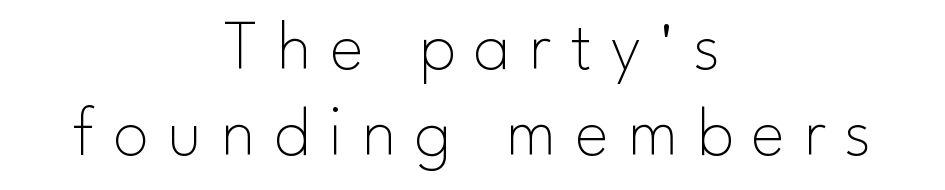
{"serif": "no", "italic": "no", "bold": "no", "weight": "thin", "width": "normal", "stroke_contrast": "low", "x_height": "small", "monospaced": "no", "underline": "no", "align": "center", "line_spacing_ratio": 1.21, "letter_spacing": "wide", "letter_spacing_em": 0.27, "glyph_px": 71}
